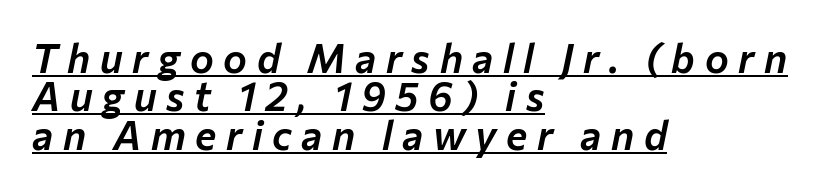
{"italic": "yes", "lean": "right", "slant_degrees": 12, "width": "normal", "stroke_contrast": "low", "x_height": "medium", "monospaced": "no", "underline": "yes", "align": "left", "line_spacing": "tight", "line_spacing_ratio": 0.96, "letter_spacing": "wide", "letter_spacing_em": 0.24, "glyph_px": 40}
